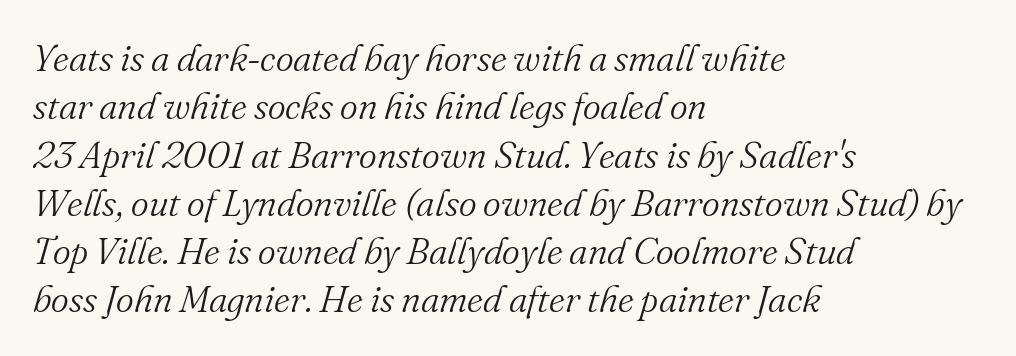
The image shows 38 px light serif type, italic (leaning right); set left-aligned, normal line spacing (1.27x), normal letter spacing, not underlined; medium stroke contrast and a small x-height.
